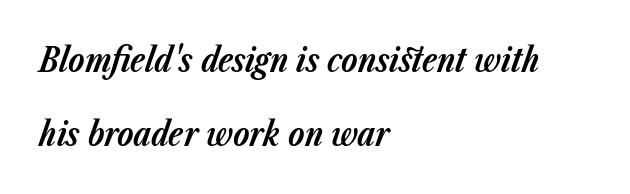
There's an unmistakable incline to the writing here. You could fit nearly another row in the gap between these rows. The compositor pushed each line to the left boundary. Tracking here is standard; glyphs follow each other at the usual distance. The face used here is proportionally spaced, like ordinary book or web type.
